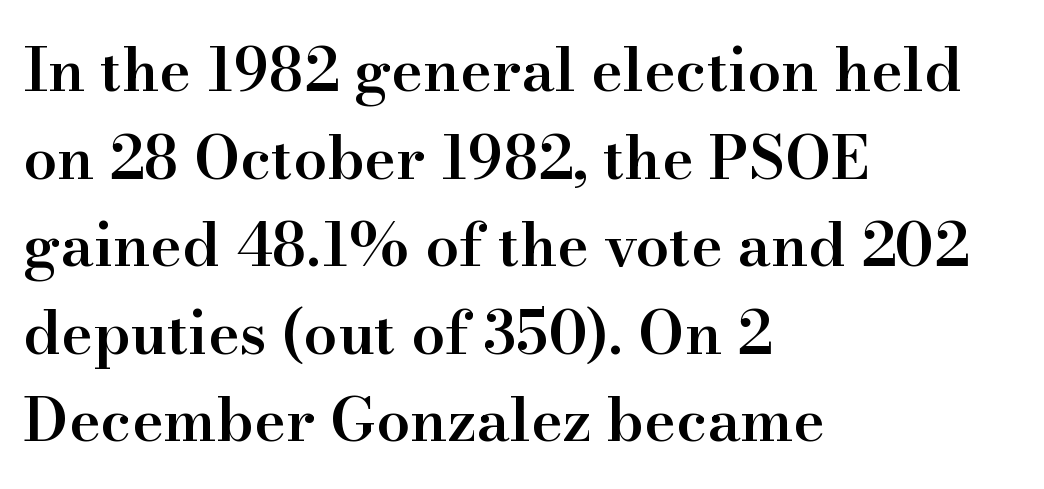
{"serif": "yes", "italic": "no", "bold": "semi", "weight": "semibold", "width": "normal", "stroke_contrast": "high", "x_height": "small", "monospaced": "no", "underline": "no", "align": "left", "line_spacing": "normal", "line_spacing_ratio": 1.46, "letter_spacing": "normal", "letter_spacing_em": 0.0, "glyph_px": 60}
